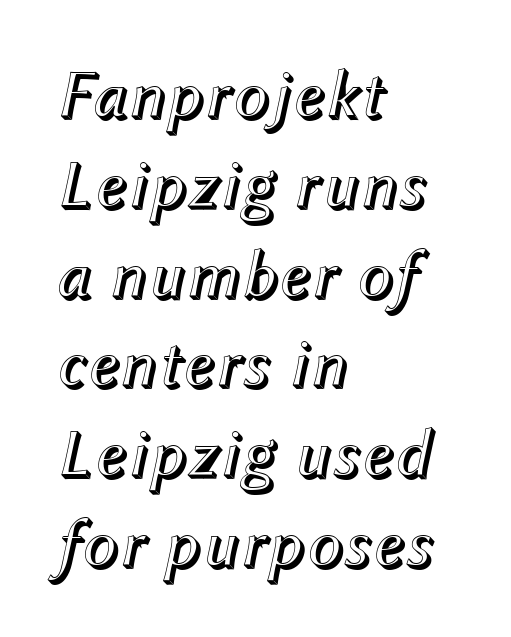
The image shows 68 px text type, italic (leaning right); set left-aligned, normal line spacing (1.32x), normal letter spacing, not underlined; a medium x-height.
